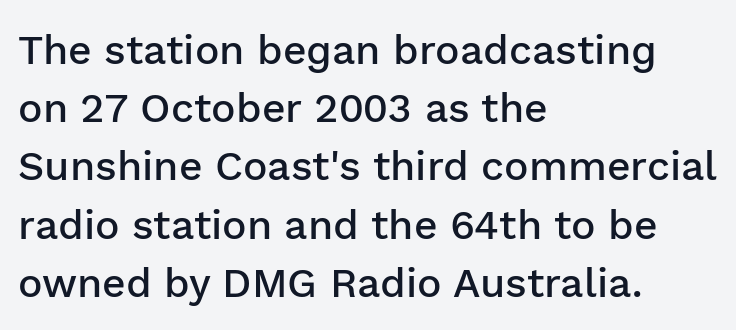
Serifs: no, the terminals of the letterforms are clean. Do the characters align in a grid? No, the font is proportional. The sample has been set in demibold, a notch under bold. The gaps between neighbouring characters are ordinary and unremarkable. Each row of text sits above clean, open space. Notice how the stems are strictly vertical — no italics here.
